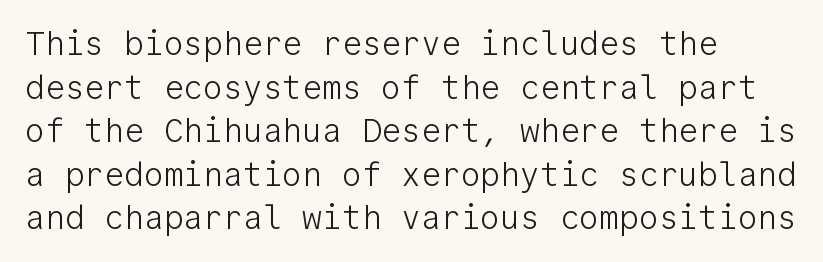
Q: Is the text bold? A: No.
Q: Is the text italic (slanted)? A: No, it is upright.
Q: Is the typeface a serif or a sans-serif typeface? A: Sans-serif.
Q: Is the text underlined? A: No.
Q: How is the paragraph aligned? A: Left-aligned.
Q: Is the spacing between letters normal or unusually wide? A: Normal.
Q: Is the spacing between lines tight, normal or loose? A: Normal.
Q: Width (condensed, normal, or wide)? A: Normal.
Q: Stroke contrast? A: Low.
Q: x-height? A: Medium.
Q: Monospaced? A: Yes.
